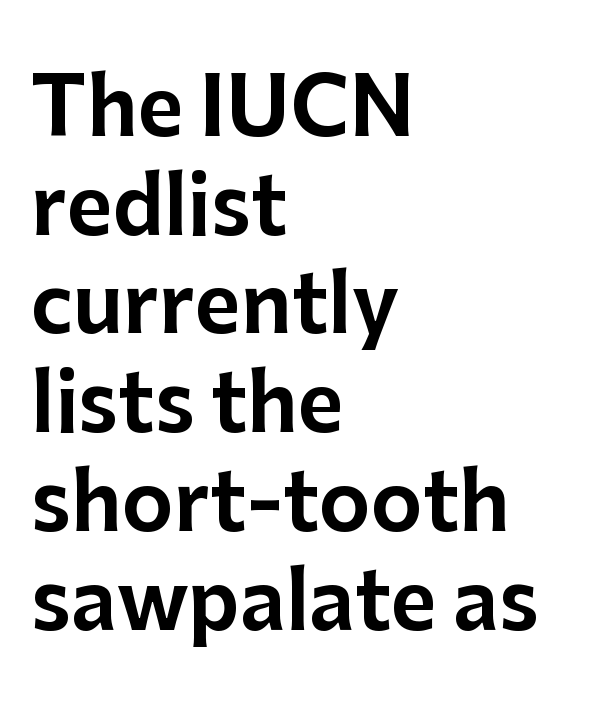
Q: Is the text italic (slanted)? A: No, it is upright.
Q: Is the typeface a serif or a sans-serif typeface? A: Sans-serif.
Q: Is the text underlined? A: No.
Q: How is the paragraph aligned? A: Left-aligned.
Q: Is the spacing between letters normal or unusually wide? A: Normal.
Q: Is the spacing between lines tight, normal or loose? A: Normal.
Q: Width (condensed, normal, or wide)? A: Normal.
Q: Stroke contrast? A: Low.
Q: x-height? A: Medium.
Q: Monospaced? A: No.
